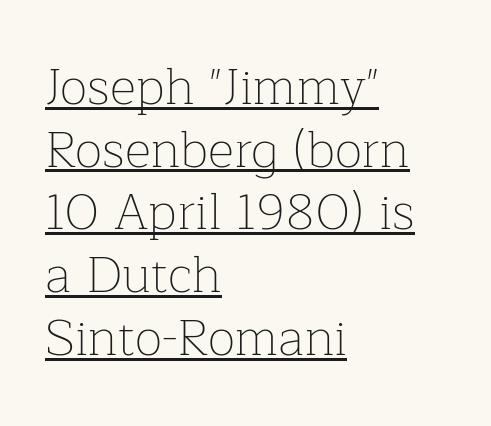
The image shows 51 px thin serif type, upright; set left-aligned, line spacing 1.23x, normal letter spacing, underlined; low stroke contrast and a medium x-height.
